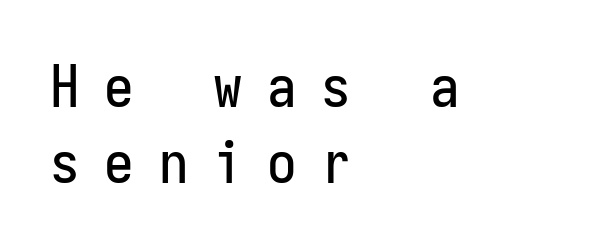
The string is rendered with underlining switched off. A typesetter would call this leading conventional body-copy spacing. The letterforms stand isolated, each surrounded by extra space. Style check: upright. Typographically, this falls in the sans-serif category. Caption: multi-line text, flush left, ragged right.
